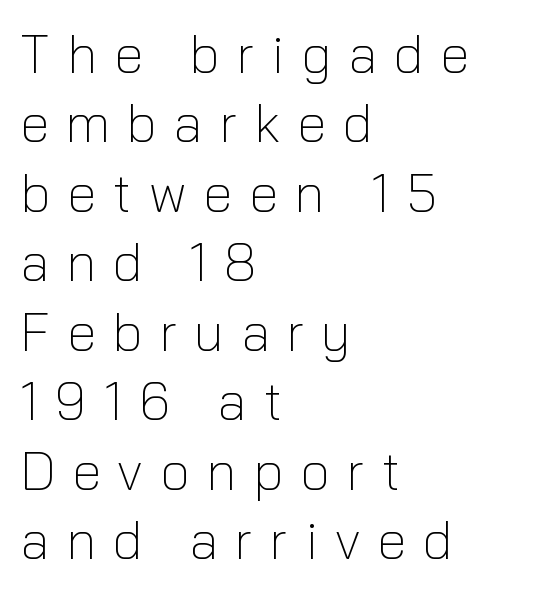
{"serif": "no", "italic": "no", "bold": "no", "weight": "light", "width": "normal", "stroke_contrast": "low", "x_height": "medium", "monospaced": "no", "underline": "no", "align": "left", "line_spacing": "normal", "line_spacing_ratio": 1.31, "letter_spacing": "wide", "letter_spacing_em": 0.32, "glyph_px": 53}
